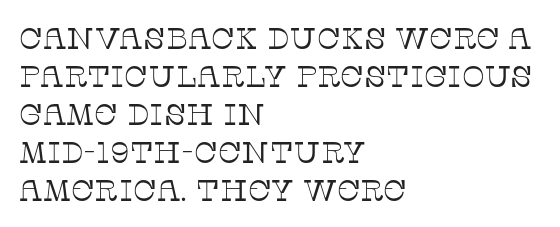
Observe the serifs anchoring each vertical stroke in this sample. Weight class: somewhere from thin through regular. The rows are spaced the way most documents space them. The face used here is rendered with its standard letterfit. The letters advance in unequal steps, a hallmark of proportional type.
